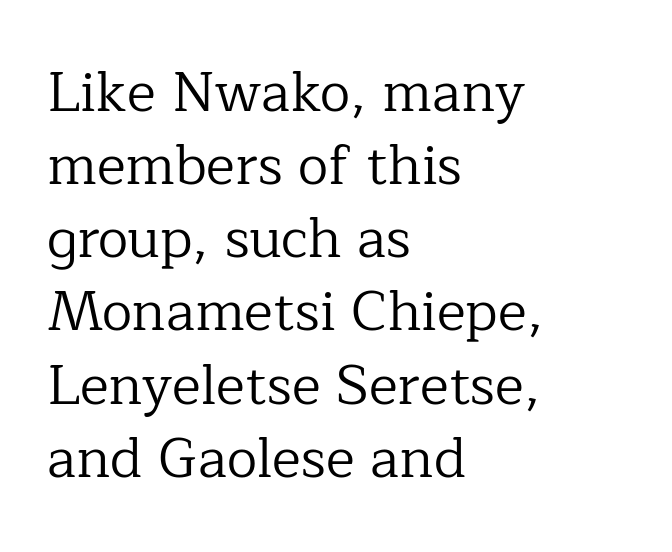
The image shows 55 px regular-weight serif type, upright; set left-aligned, normal line spacing (1.33x), normal letter spacing, not underlined; low stroke contrast and a medium x-height.
